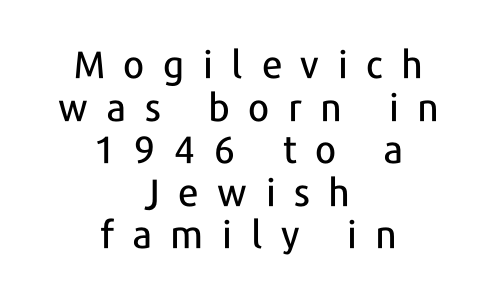
Q: Is the text italic (slanted)? A: No, it is upright.
Q: Is the typeface a serif or a sans-serif typeface? A: Sans-serif.
Q: Is the text underlined? A: No.
Q: How is the paragraph aligned? A: Centered.
Q: Is the spacing between letters normal or unusually wide? A: Unusually wide.
Q: Is the spacing between lines tight, normal or loose? A: Tight.
Q: Width (condensed, normal, or wide)? A: Normal.
Q: Stroke contrast? A: Low.
Q: x-height? A: Medium.
Q: Monospaced? A: No.
